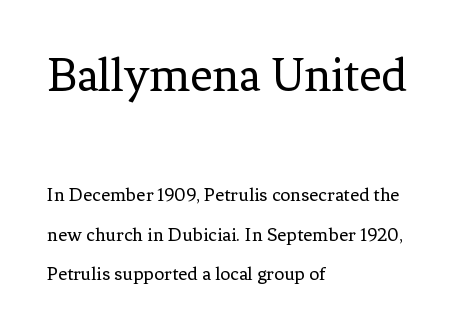
The image shows 49 px regular-weight serif type, upright; set left-aligned, loose line spacing (1.98x), normal letter spacing, not underlined; the first (top) block is 2.45x larger; low stroke contrast and a medium x-height.
